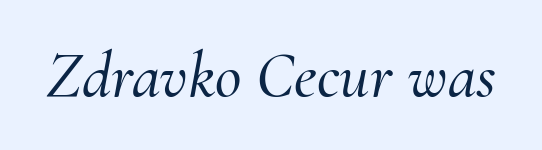
Q: Is the text italic (slanted)? A: Yes, it leans right by about 10 degrees.
Q: Is the typeface a serif or a sans-serif typeface? A: Serif.
Q: Is the text underlined? A: No.
Q: Is the spacing between letters normal or unusually wide? A: Normal.
Q: Width (condensed, normal, or wide)? A: Normal.
Q: Stroke contrast? A: Medium.
Q: x-height? A: Small.
Q: Monospaced? A: No.
